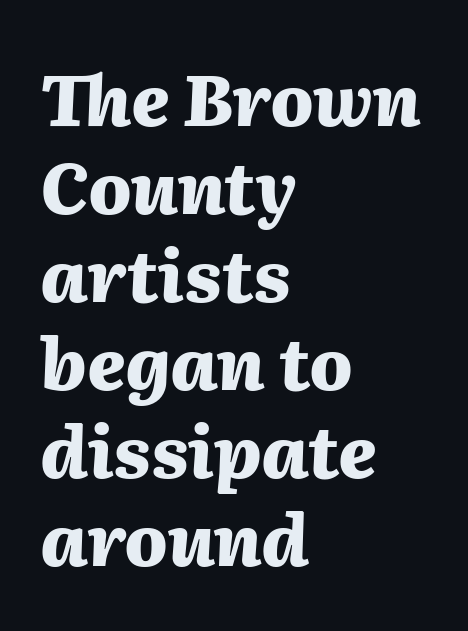
The image shows 71 px heavy type, italic (leaning right); set left-aligned, line spacing 1.24x, normal letter spacing, not underlined; medium stroke contrast and a medium x-height.
